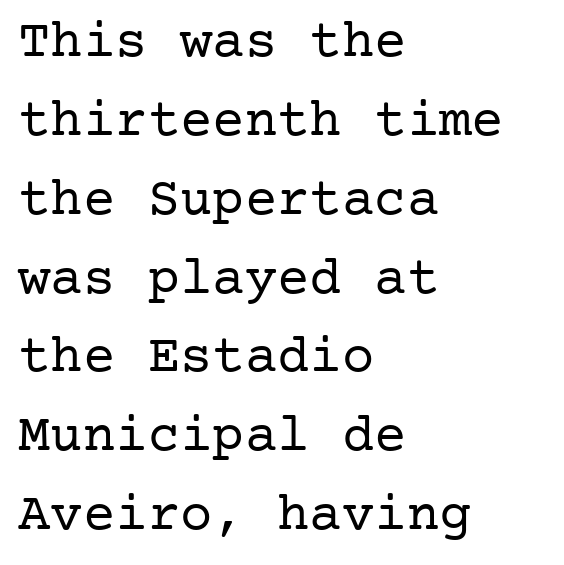
The image shows 54 px regular-weight serif type, upright; set left-aligned, normal line spacing (1.46x), normal letter spacing, not underlined; low stroke contrast and a medium x-height.
